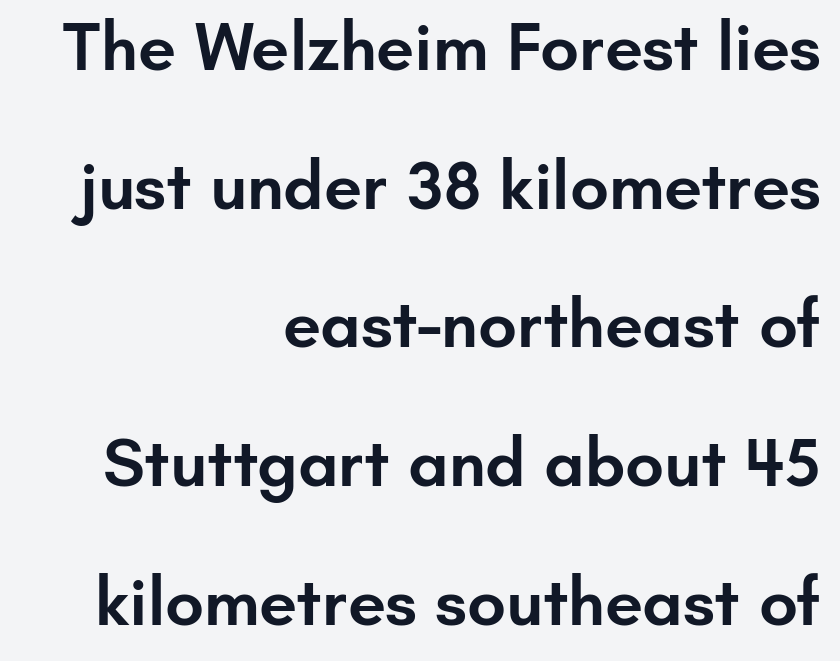
{"serif": "no", "italic": "no", "bold": "semi", "weight": "semibold", "width": "normal", "stroke_contrast": "low", "x_height": "small", "monospaced": "no", "underline": "no", "align": "right", "line_spacing": "loose", "line_spacing_ratio": 2.04, "letter_spacing": "normal", "letter_spacing_em": 0.0, "glyph_px": 68}
